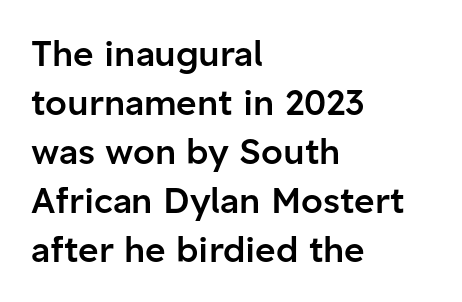
A sans-serif font was chosen for this passage. It's the straight-up-and-down kind of type. Each line starts at the same left margin while the right side varies. Each row of text sits above clean, open space. Compared with typical body copy, the letter spacing here is the same. Looks like regular typesetting: each glyph gets only the width it needs.
